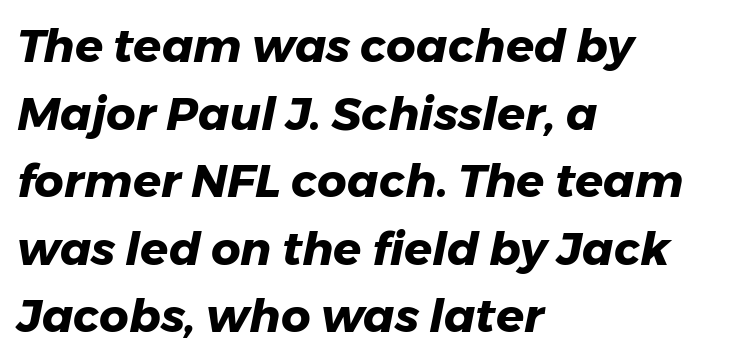
The vertical gap from one line to the next is medium. The lettering tilts uniformly, giving the passage an italic look. Character widths vary here, with narrow letters taking less room than wide ones. Just letters on the line, the space beneath them empty. How heavy is the stroke? Heavy — this is a bold. Tracking here is standard; glyphs follow each other at the usual distance.
